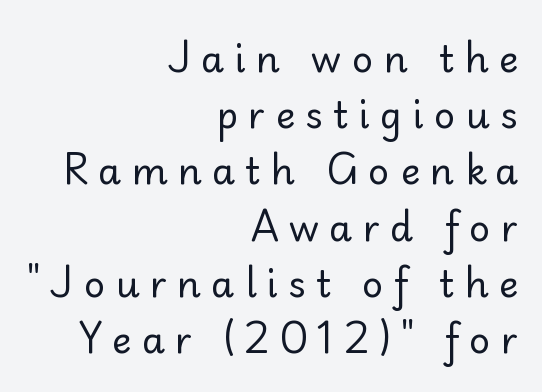
{"serif": "no", "italic": "no", "bold": "no", "weight": "regular", "width": "normal", "stroke_contrast": "low", "x_height": "small", "monospaced": "no", "underline": "no", "align": "right", "line_spacing": "normal", "line_spacing_ratio": 1.52, "letter_spacing": "wide", "letter_spacing_em": 0.28, "glyph_px": 37}
